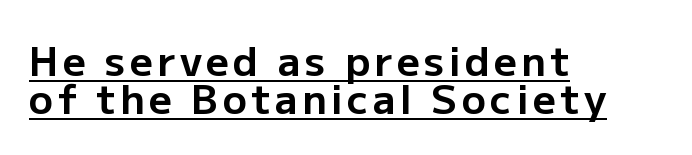
The image shows 40 px bold sans-serif type, upright; set left-aligned, tight line spacing (0.95x), underlined; low stroke contrast and a medium x-height.
